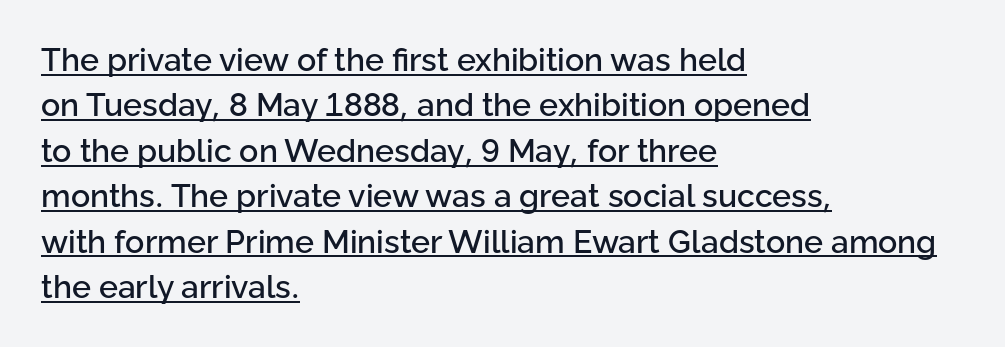
Q: Is the text italic (slanted)? A: No, it is upright.
Q: Is the typeface a serif or a sans-serif typeface? A: Sans-serif.
Q: Is the text underlined? A: Yes.
Q: How is the paragraph aligned? A: Left-aligned.
Q: Is the spacing between letters normal or unusually wide? A: Normal.
Q: Is the spacing between lines tight, normal or loose? A: Normal.
Q: Width (condensed, normal, or wide)? A: Normal.
Q: Stroke contrast? A: Low.
Q: x-height? A: Medium.
Q: Monospaced? A: No.
